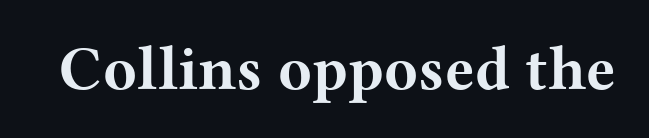
The image shows 62 px bold, wide serif type, upright; set normal letter spacing, not underlined; medium stroke contrast and a medium x-height.
